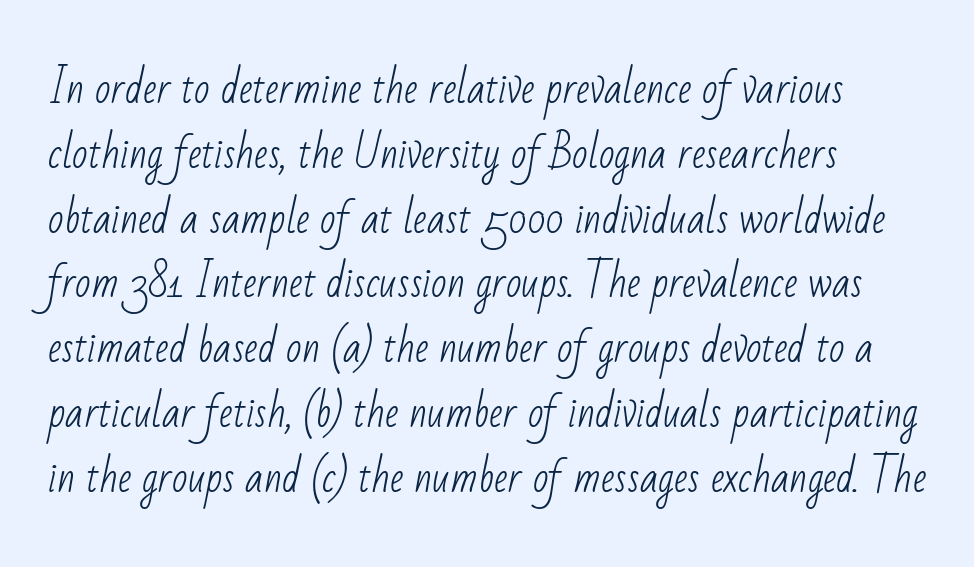
The image shows 41 px light, condensed sans-serif type; set left-aligned, normal line spacing (1.58x), normal letter spacing, not underlined; low stroke contrast and a small x-height.
